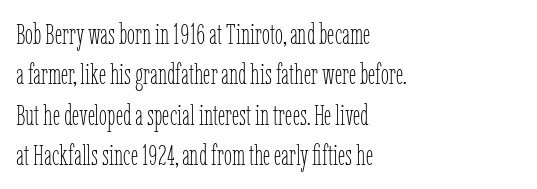
Glyph-to-glyph distance matches everyday printed text. Does the leading feel generous? No, just average. The passage is arranged the way most books set body copy — flush left. The rendering uses natural spacing where letterforms have individual widths. Stem width sits at or under what a default text font uses.
